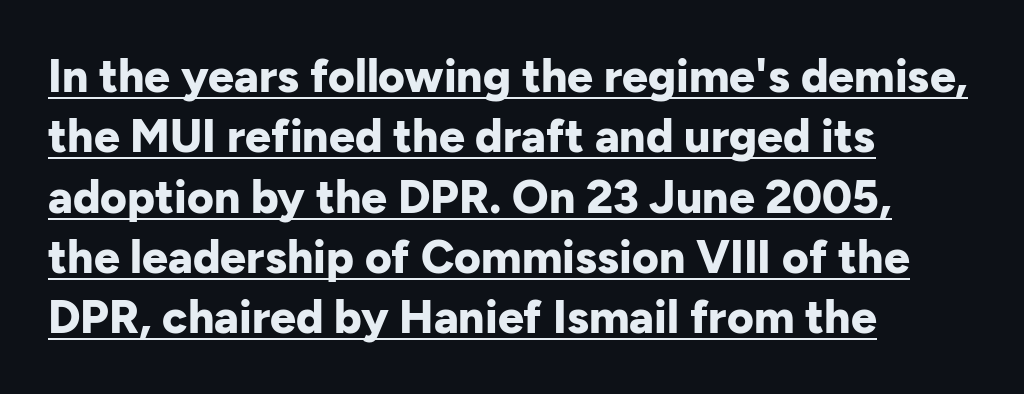
The image shows 46 px bold sans-serif type, upright; set left-aligned, normal line spacing (1.31x), normal letter spacing, underlined; low stroke contrast and a medium x-height.
